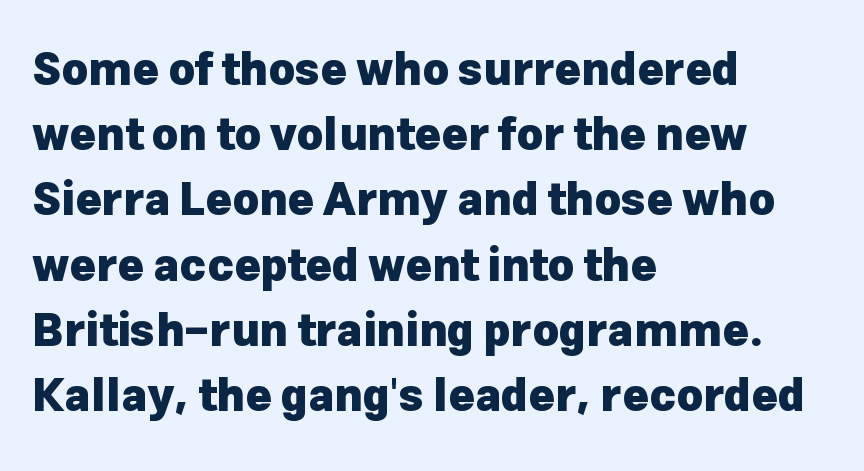
The image shows 45 px heavy sans-serif type, upright; set left-aligned, normal line spacing (1.45x), normal letter spacing, not underlined; low stroke contrast and a medium x-height.
